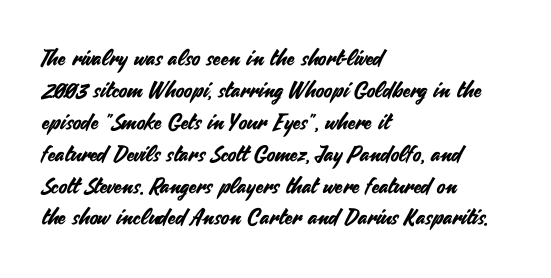
Left-aligned paragraph, ragged on the right. Successive baselines arrive at the customary interval. Descenders are the only things crossing below the line. Is the letter spacing exaggerated? No — it looks like the ordinary default.
